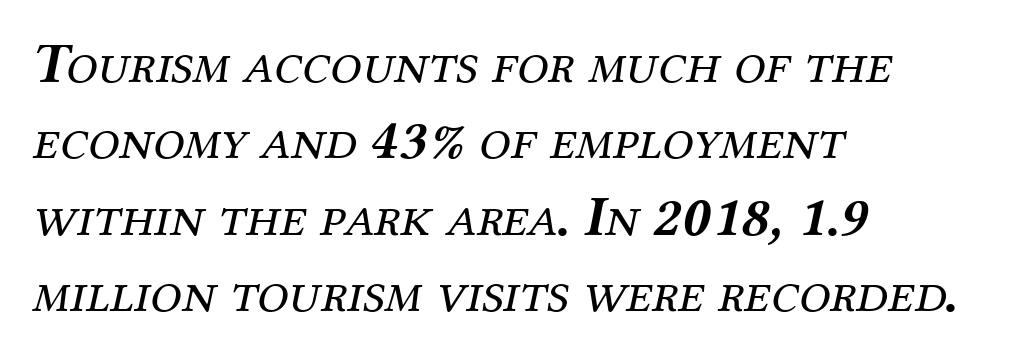
An italicized treatment has been applied to the whole sample. Is the stroke heavy? The answer is a plain regular-or-lighter. These lines stack with their left ends in a neat column. Horizontal bands of white between lines are of average thickness. Compared with typical body copy, the letter spacing here is the same. Bare-footed words on every line.
